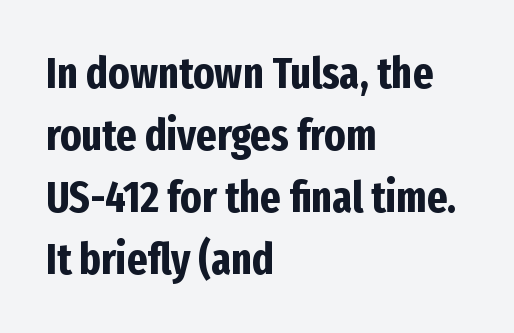
The gap between lines stays unmarked. Are there feet on the stems? There aren't — it's a sans. Normally led — the rows are evenly, conventionally spaced. Layout note: lines flush left. The tracking reads as untouched default to a designer's eye. Is this a fixed-width face? No — the glyphs have proportional, varying widths.
